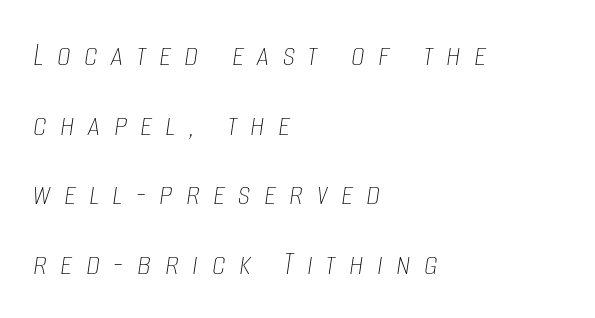
{"italic": "yes", "lean": "right", "slant_degrees": 8, "bold": "no", "weight": "thin", "width": "condensed", "stroke_contrast": "low", "x_height": "large", "monospaced": "no", "underline": "no", "align": "left", "line_spacing": "loose", "line_spacing_ratio": 1.99, "letter_spacing": "wide", "letter_spacing_em": 0.38, "glyph_px": 35}
